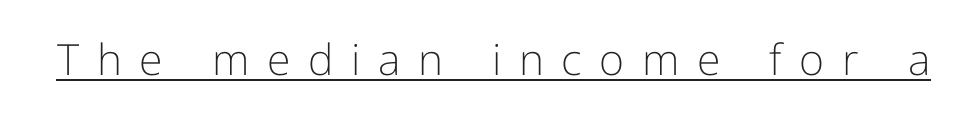
Short note: letters widely spaced. The font family rendered here belongs to the sans-serif group. Ink coverage per letter is moderate at most. These characters rest on top of a visible drawn line.
